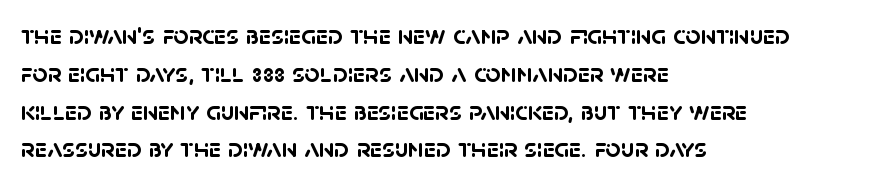
The image shows 27 px bold type; set left-aligned, normal line spacing (1.4x), normal letter spacing, not underlined.
